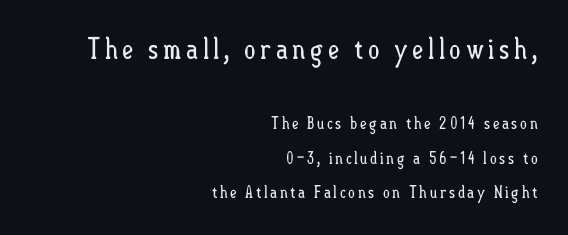
{"italic": "no", "bold": "no", "weight": "regular", "width": "condensed", "stroke_contrast": "low", "x_height": "small", "monospaced": "no", "underline": "no", "align": "right", "line_spacing": "loose", "line_spacing_ratio": 2.03, "larger_block": "first", "size_ratio": 1.71, "glyph_px": 29}
